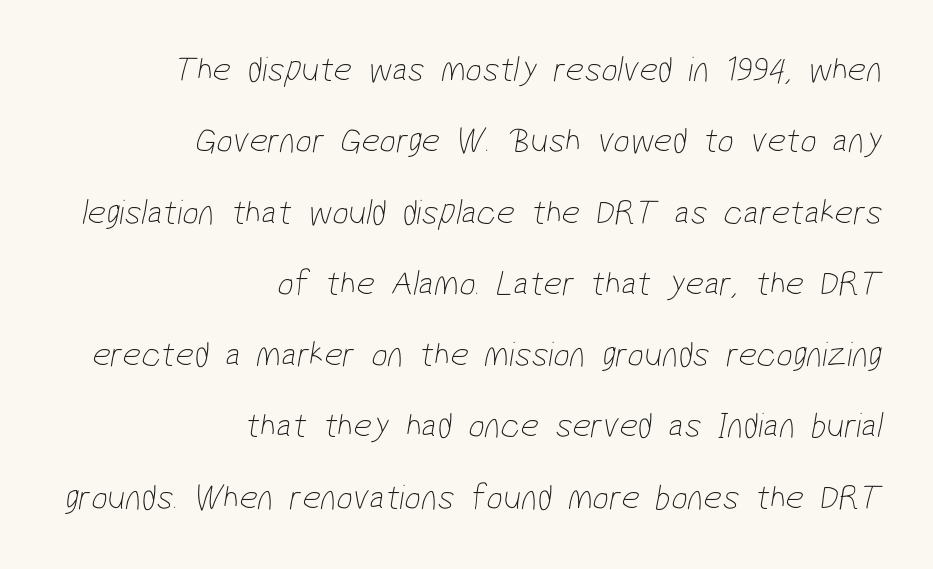
{"serif": "no", "bold": "no", "weight": "thin", "width": "condensed", "stroke_contrast": "low", "x_height": "medium", "monospaced": "no", "underline": "no", "align": "right", "line_spacing": "loose", "line_spacing_ratio": 1.98, "letter_spacing": "normal", "letter_spacing_em": 0.0, "glyph_px": 36}
